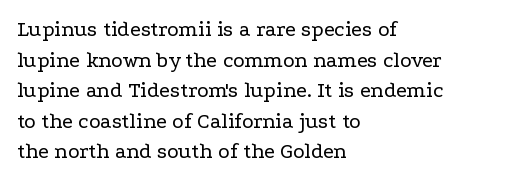
{"italic": "no", "bold": "no", "underline": "no", "align": "left", "line_spacing": "normal", "line_spacing_ratio": 1.39, "letter_spacing": "normal", "letter_spacing_em": 0.0, "glyph_px": 22}
